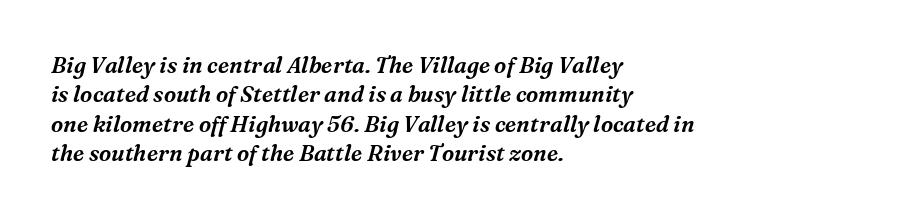
Q: Is the text italic (slanted)? A: Yes, it leans right by about 16 degrees.
Q: Is the text underlined? A: No.
Q: How is the paragraph aligned? A: Left-aligned.
Q: Is the spacing between letters normal or unusually wide? A: Normal.
Q: Is the spacing between lines tight, normal or loose? A: Normal.
